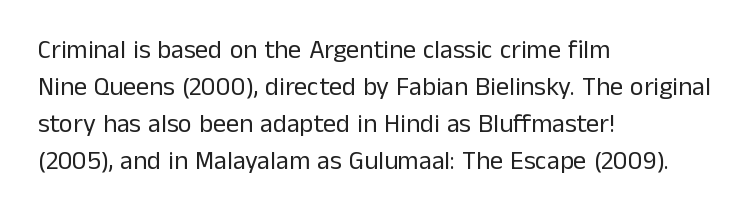
The image shows 26 px text type, upright; set left-aligned, normal line spacing (1.42x), normal letter spacing, not underlined.
